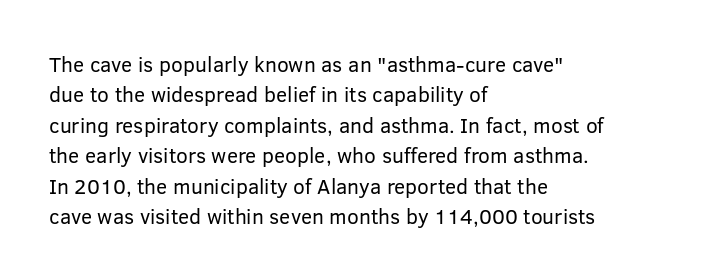
Letter spacing: default. Ink coverage per letter is moderate at most. The rag falls on the right side of this text block. Descenders are the only things crossing below the line. This block has exactly the height ordinary leading produces. This is the regular roman posture of the typeface.
